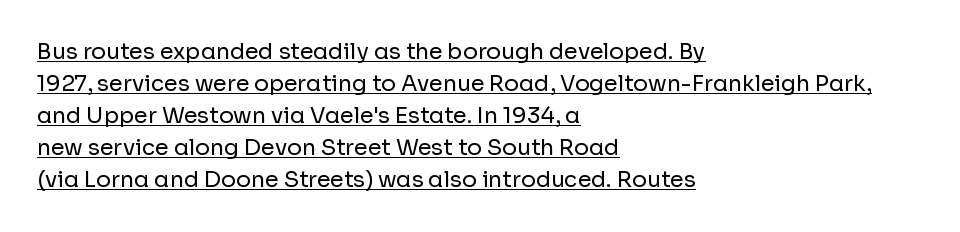
{"italic": "no", "bold": "no", "underline": "yes", "align": "left", "line_spacing": "normal", "line_spacing_ratio": 1.46, "letter_spacing": "normal", "letter_spacing_em": 0.0, "glyph_px": 22}
